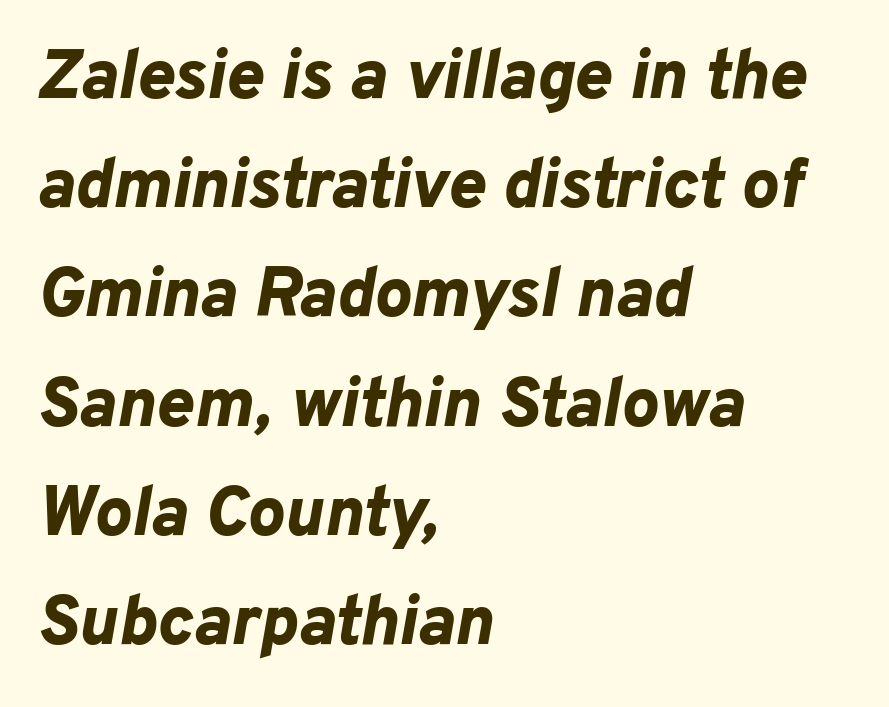
Q: Is the text bold? A: Yes.
Q: Is the text italic (slanted)? A: Yes, it leans right by about 10 degrees.
Q: Is the text underlined? A: No.
Q: How is the paragraph aligned? A: Left-aligned.
Q: Is the spacing between letters normal or unusually wide? A: Normal.
Q: Is the spacing between lines tight, normal or loose? A: Normal.
Q: Width (condensed, normal, or wide)? A: Normal.
Q: Stroke contrast? A: Low.
Q: x-height? A: Medium.
Q: Monospaced? A: No.
